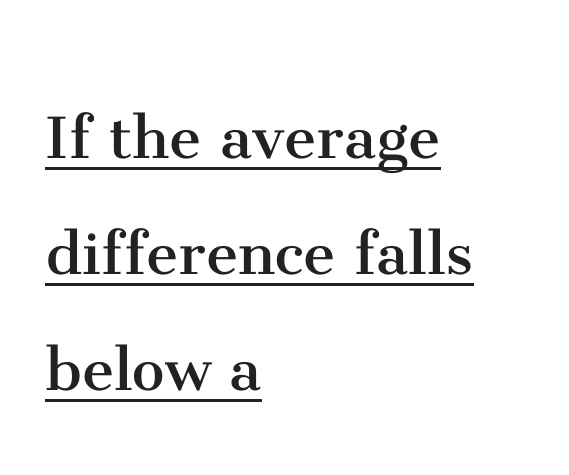
The image shows 73 px regular-weight serif type, upright; set left-aligned, normal line spacing (1.59x), normal letter spacing, underlined; medium stroke contrast and a medium x-height.
